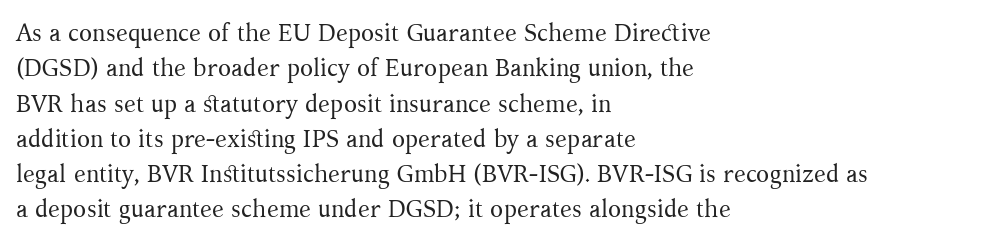
{"italic": "no", "bold": "no", "underline": "no", "align": "left", "line_spacing": "normal", "line_spacing_ratio": 1.47, "letter_spacing": "normal", "letter_spacing_em": 0.0, "glyph_px": 24}
